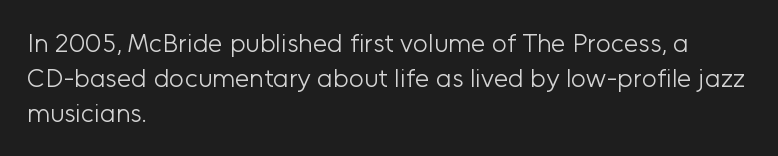
Q: Is the text bold? A: No.
Q: Is the text italic (slanted)? A: No, it is upright.
Q: Is the text underlined? A: No.
Q: How is the paragraph aligned? A: Left-aligned.
Q: Is the spacing between letters normal or unusually wide? A: Normal.
Q: Is the spacing between lines tight, normal or loose? A: Normal.
